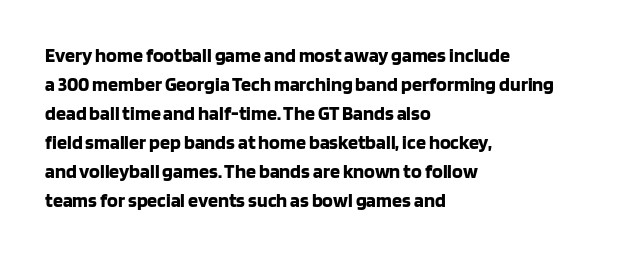
Q: Is the text bold? A: Yes.
Q: Is the text italic (slanted)? A: No, it is upright.
Q: Is the text underlined? A: No.
Q: How is the paragraph aligned? A: Left-aligned.
Q: Is the spacing between letters normal or unusually wide? A: Normal.
Q: Is the spacing between lines tight, normal or loose? A: Normal.
